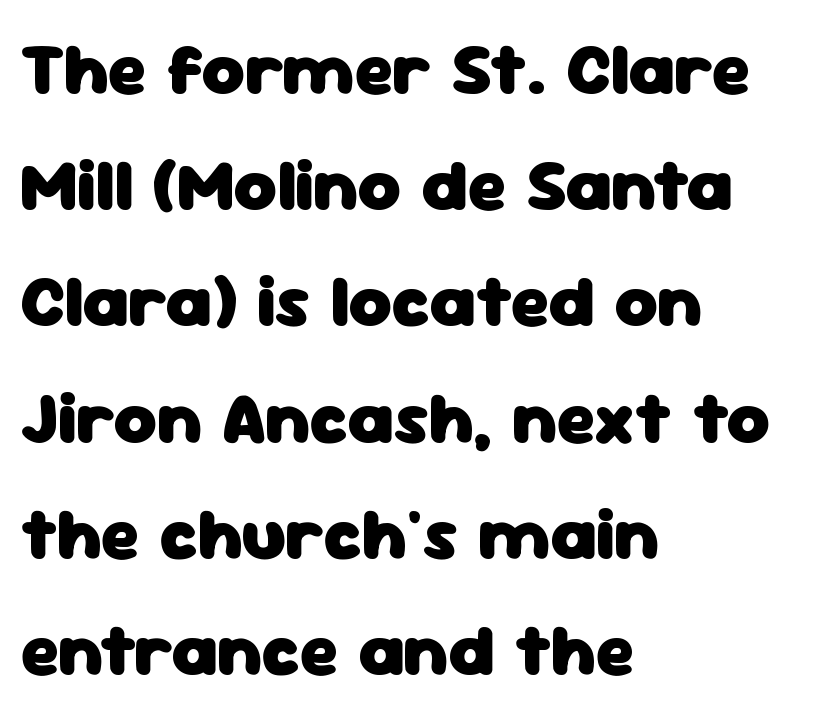
The font's upright variant was chosen for this text. Examine the stroke ends and you'll find no serifs. Bare-footed words on every line. Short and long lines alike share a common starting point at left.
